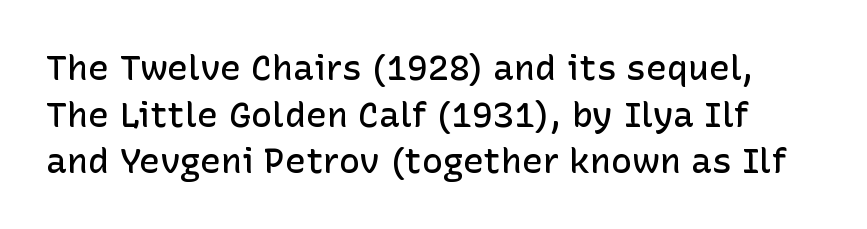
{"serif": "no", "italic": "no", "bold": "semi", "weight": "semibold", "width": "normal", "stroke_contrast": "low", "x_height": "medium", "monospaced": "no", "underline": "no", "line_spacing": "normal", "line_spacing_ratio": 1.33, "letter_spacing": "normal", "letter_spacing_em": 0.0, "glyph_px": 35}
